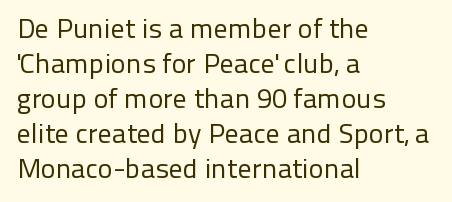
The image shows 28 px regular-weight sans-serif type, upright; set left-aligned, normal line spacing (1.25x), normal letter spacing, not underlined; low stroke contrast and a medium x-height.
